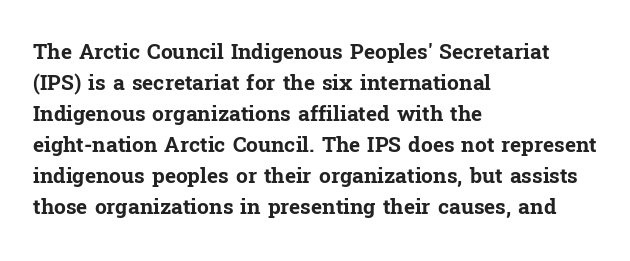
The image shows 21 px bold type, upright; set left-aligned, normal line spacing (1.48x), normal letter spacing, not underlined.
